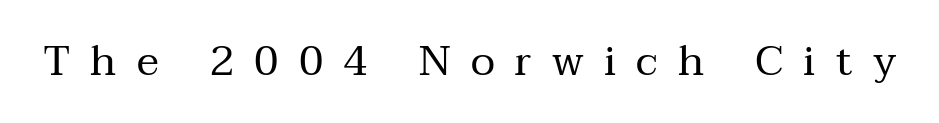
Q: Is the text bold? A: No.
Q: Is the text italic (slanted)? A: No, it is upright.
Q: Is the typeface a serif or a sans-serif typeface? A: Serif.
Q: Is the text underlined? A: No.
Q: Is the spacing between letters normal or unusually wide? A: Unusually wide.
Q: Width (condensed, normal, or wide)? A: Normal.
Q: Stroke contrast? A: Medium.
Q: x-height? A: Medium.
Q: Monospaced? A: No.
